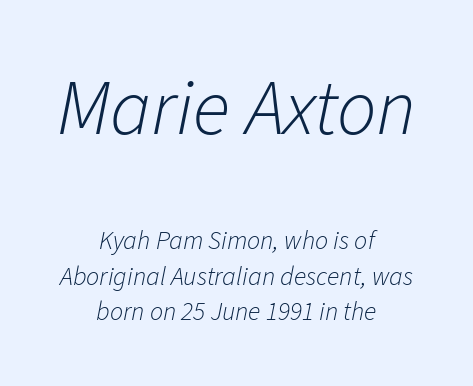
Centered paragraph, ragged on both sides. Letters have the restrained weight of plain body copy at most. Whoever set this chose a conventional vertical rhythm. Characters follow at the spacing the type designer built in.
